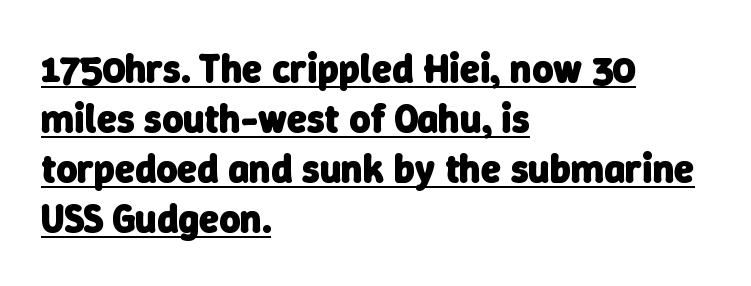
The image shows 40 px heavy sans-serif type; set left-aligned, normal line spacing (1.25x), normal letter spacing, underlined; low stroke contrast and a medium x-height.
